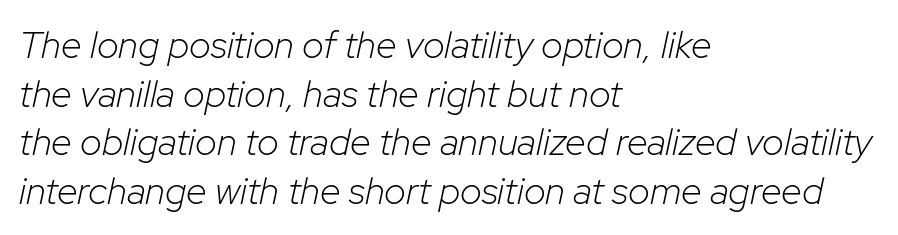
Compared with a centered layout, this one pins lines to the left instead. The lettering tilts uniformly, giving the passage an italic look. The space directly below the letters is spotless. Varying glyph widths throughout — classic text-font behaviour. What stands out about the letter spacing? Nothing — it is the standard amount. If you measured baseline to baseline, you'd find a middling distance.
